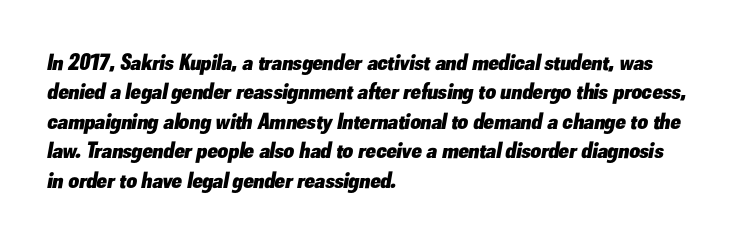
The image shows 23 px bold type, italic (leaning right); set left-aligned, normal line spacing (1.28x), normal letter spacing, not underlined.
